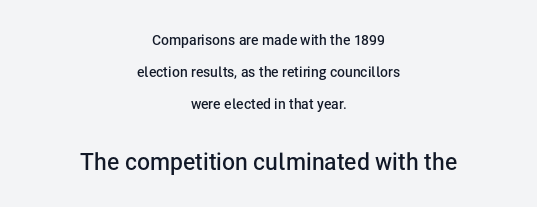
The image shows 23 px text type, upright; set centered, loose line spacing (2.3x), normal letter spacing, not underlined; the second (bottom) block is 1.64x larger.
